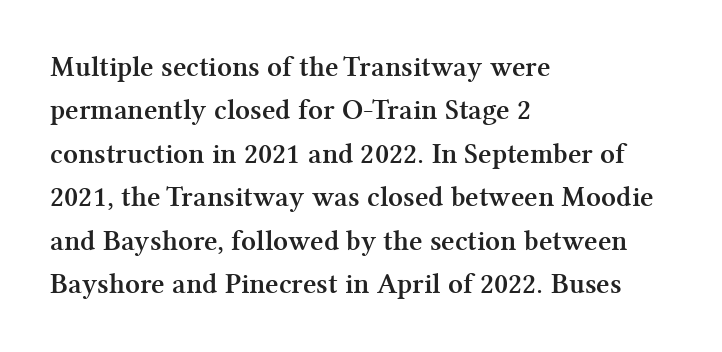
{"serif": "yes", "italic": "no", "bold": "yes", "weight": "semibold", "width": "normal", "stroke_contrast": "medium", "x_height": "medium", "monospaced": "no", "underline": "no", "align": "left", "line_spacing": "normal", "line_spacing_ratio": 1.5, "letter_spacing": "normal", "letter_spacing_em": 0.0, "glyph_px": 29}
